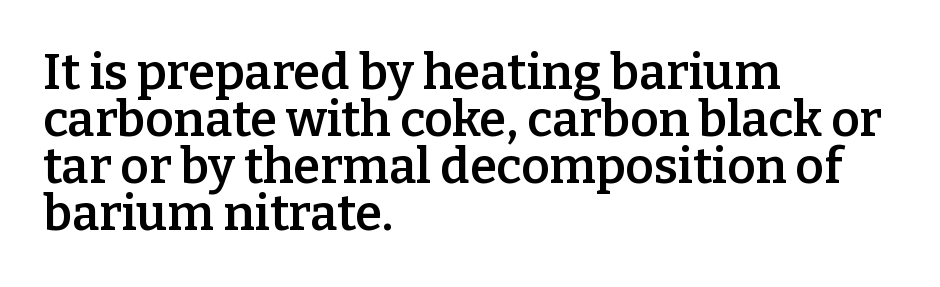
Each glyph is drawn with semibold strokes, heavier than normal yet not fully bold. The letters stand straight up with perfectly vertical stems. The passage is arranged the way most books set body copy — flush left. Check the space under the baseline: it is left empty. Here the designer chose a conventional face with non-uniform glyph widths. Regarding serifs, this sample has them.
